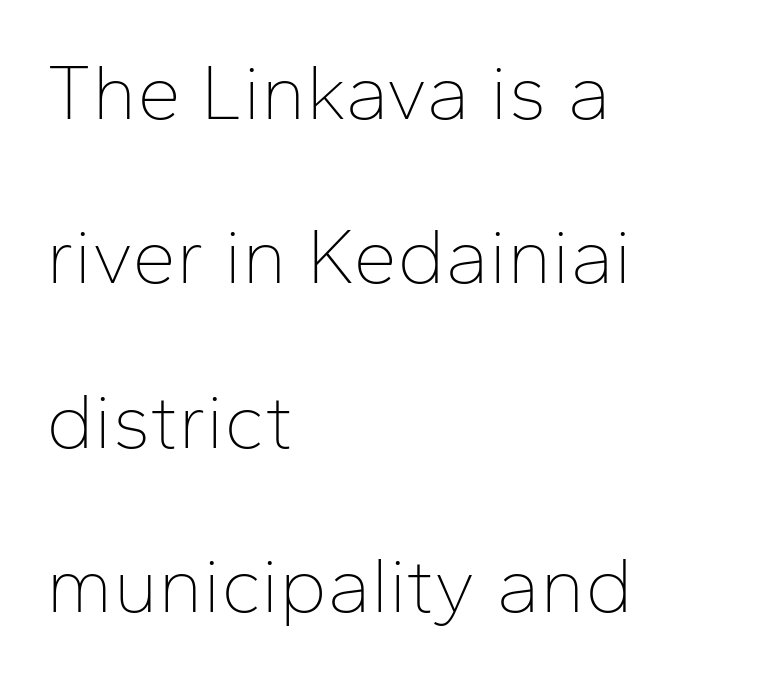
Q: Is the text bold? A: No.
Q: Is the text italic (slanted)? A: No, it is upright.
Q: Is the typeface a serif or a sans-serif typeface? A: Sans-serif.
Q: Is the text underlined? A: No.
Q: How is the paragraph aligned? A: Left-aligned.
Q: Is the spacing between letters normal or unusually wide? A: Normal.
Q: Is the spacing between lines tight, normal or loose? A: Loose.
Q: Width (condensed, normal, or wide)? A: Normal.
Q: Stroke contrast? A: Low.
Q: x-height? A: Medium.
Q: Monospaced? A: No.
